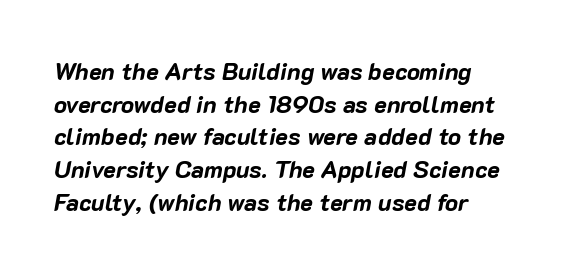
{"italic": "yes", "lean": "right", "slant_degrees": 10, "bold": "yes", "underline": "no", "align": "left", "line_spacing": "normal", "line_spacing_ratio": 1.36, "letter_spacing": "normal", "letter_spacing_em": 0.0, "glyph_px": 24}
